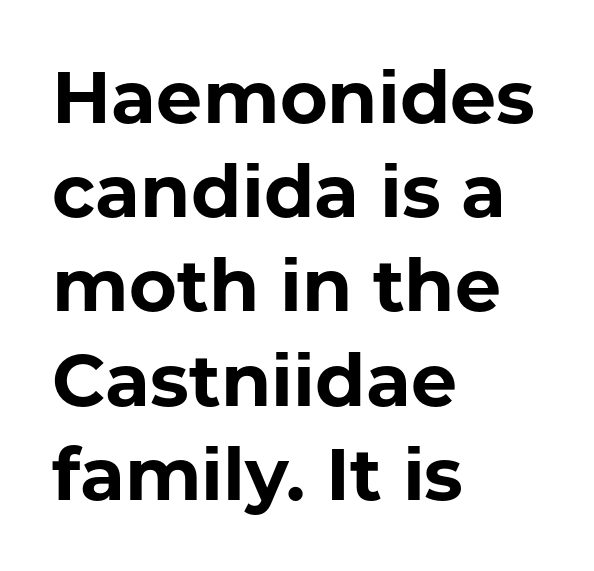
{"serif": "no", "italic": "no", "bold": "yes", "weight": "bold", "width": "normal", "stroke_contrast": "low", "x_height": "medium", "monospaced": "no", "underline": "no", "align": "left", "line_spacing": "normal", "line_spacing_ratio": 1.29, "letter_spacing": "normal", "letter_spacing_em": 0.0, "glyph_px": 73}
